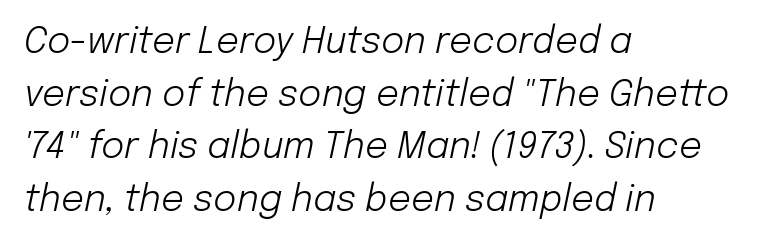
Q: Is the text bold? A: No.
Q: Is the text italic (slanted)? A: Yes, it leans right by about 12 degrees.
Q: Is the text underlined? A: No.
Q: How is the paragraph aligned? A: Left-aligned.
Q: Is the spacing between letters normal or unusually wide? A: Normal.
Q: Is the spacing between lines tight, normal or loose? A: Normal.
Q: Width (condensed, normal, or wide)? A: Normal.
Q: Stroke contrast? A: Low.
Q: x-height? A: Medium.
Q: Monospaced? A: No.
